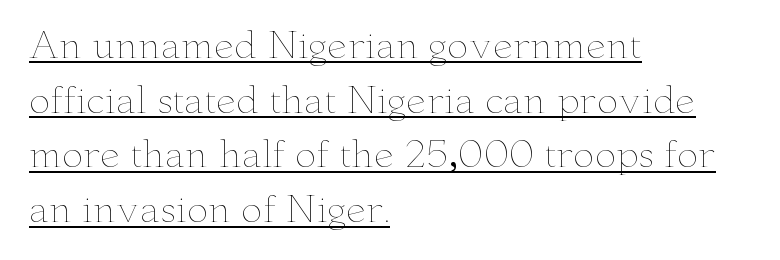
Leading matches the norm, producing a regular column. The sample's only ornament is a line tracing under the words. Spacing verdict: proportional, widths tailored to each character. The rendering keeps characters at their native spacing. Caption: multi-line text, flush left, ragged right. This is roman type, the default non-slanted kind.
